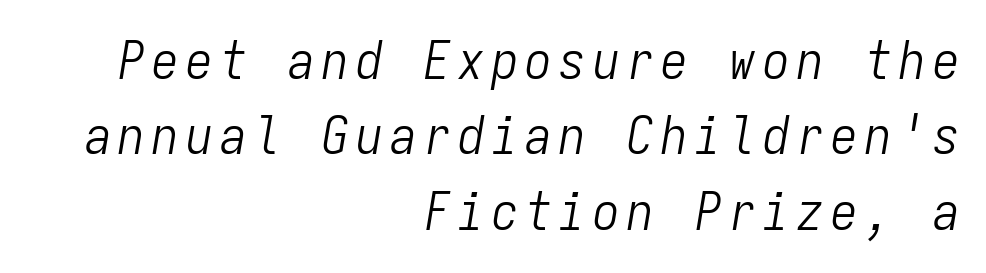
The image shows 53 px light, condensed type, italic (leaning right), monospaced; set right-aligned, normal line spacing (1.42x), not underlined; low stroke contrast and a medium x-height.
